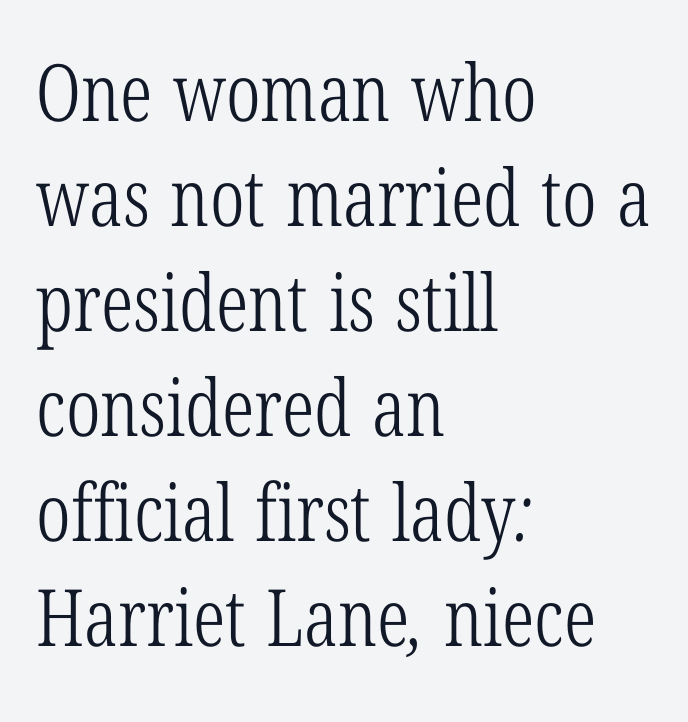
{"serif": "yes", "bold": "no", "weight": "light", "width": "condensed", "stroke_contrast": "low", "x_height": "medium", "monospaced": "no", "underline": "no", "align": "left", "line_spacing": "normal", "line_spacing_ratio": 1.33, "letter_spacing": "normal", "letter_spacing_em": 0.0, "glyph_px": 79}
